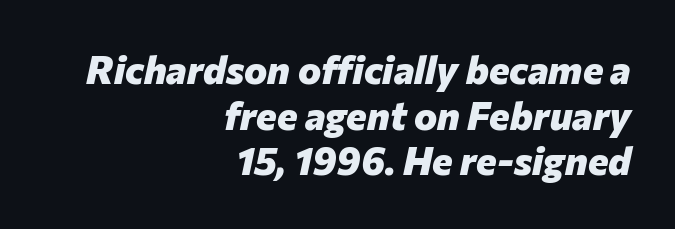
The image shows 39 px heavy type, italic (leaning right); set right-aligned, line spacing 1.17x, normal letter spacing, not underlined; low stroke contrast and a medium x-height.
